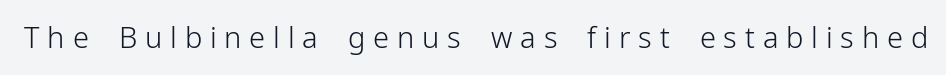
The image shows 29 px light sans-serif type, upright; set unusually wide letter spacing (+0.27 em), not underlined; low stroke contrast and a medium x-height.
